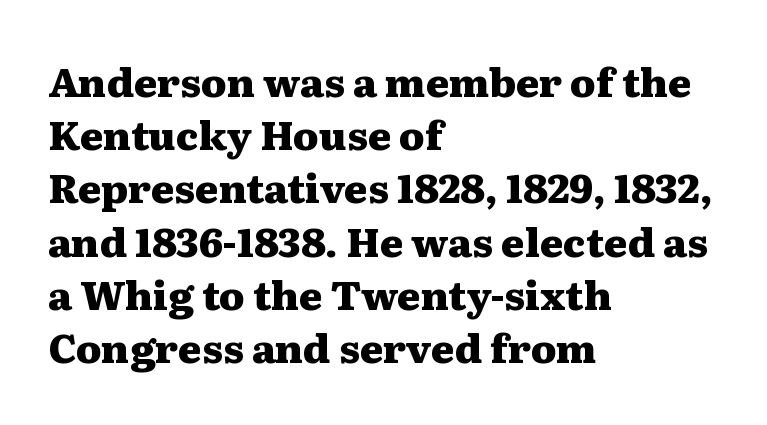
Honestly, the row spacing looks completely unremarkable. Only glyphs here, with clear space below each row. The gaps between neighbouring characters are ordinary and unremarkable. In terms of weight, the rendering is a true, heavy bold. In terms of letterform style, serifs are clearly present. Typeset ragged right — the left edge is the straight one.
